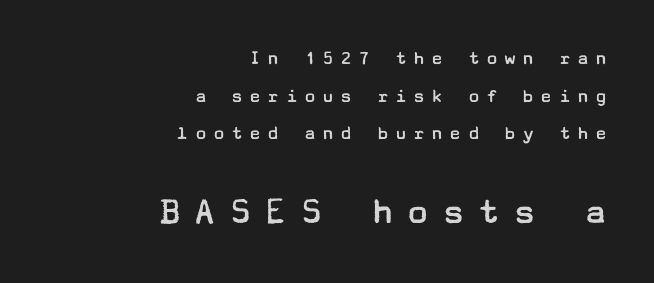
Q: Is the text bold? A: No.
Q: Is the text italic (slanted)? A: No, it is upright.
Q: Is the typeface a serif or a sans-serif typeface? A: Sans-serif.
Q: Is the text underlined? A: No.
Q: How is the paragraph aligned? A: Right-aligned.
Q: Is the spacing between letters normal or unusually wide? A: Unusually wide.
Q: Which block of text is set in a larger size, the first (top) or the second (bottom)? A: The second (bottom) one.
Q: Width (condensed, normal, or wide)? A: Wide.
Q: Stroke contrast? A: Low.
Q: x-height? A: Medium.
